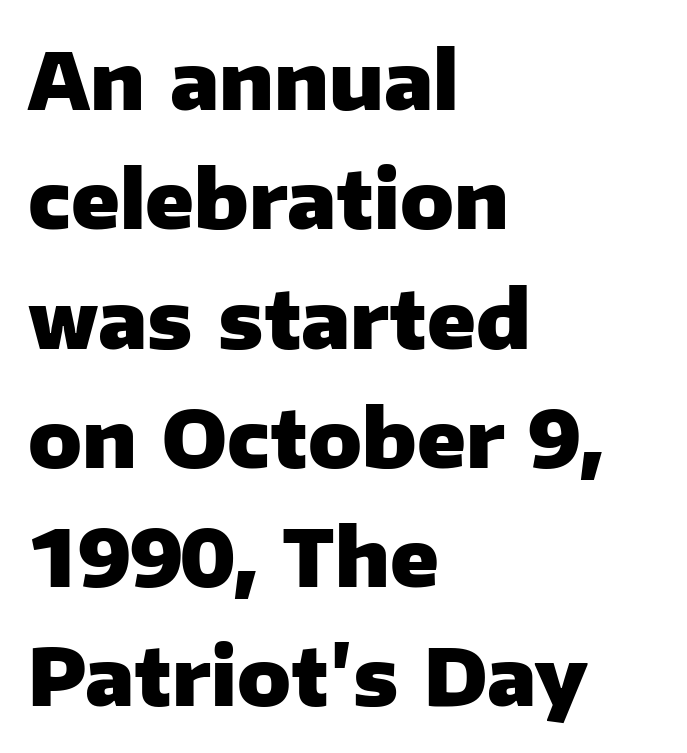
Spacing verdict: proportional, widths tailored to each character. Heavy-handed strokes throughout: this text is bold. Look at the tracking — it's just the regular setting, nothing added. The string is rendered with underlining switched off.
